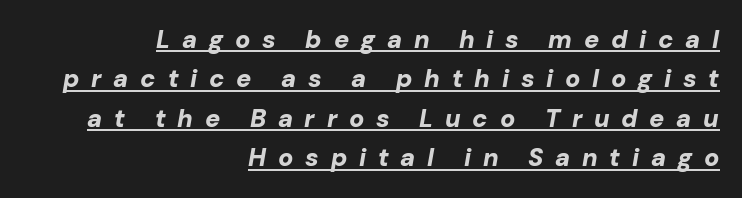
Q: Is the text bold? A: Yes.
Q: Is the text italic (slanted)? A: Yes, it leans right by about 10 degrees.
Q: Is the text underlined? A: Yes.
Q: How is the paragraph aligned? A: Right-aligned.
Q: Is the spacing between letters normal or unusually wide? A: Unusually wide.
Q: Is the spacing between lines tight, normal or loose? A: Normal.
